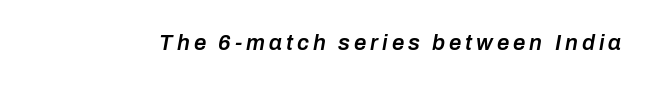
Q: Is the text bold? A: Semi-bold.
Q: Is the text italic (slanted)? A: Yes, it leans right by about 10 degrees.
Q: Is the text underlined? A: No.
